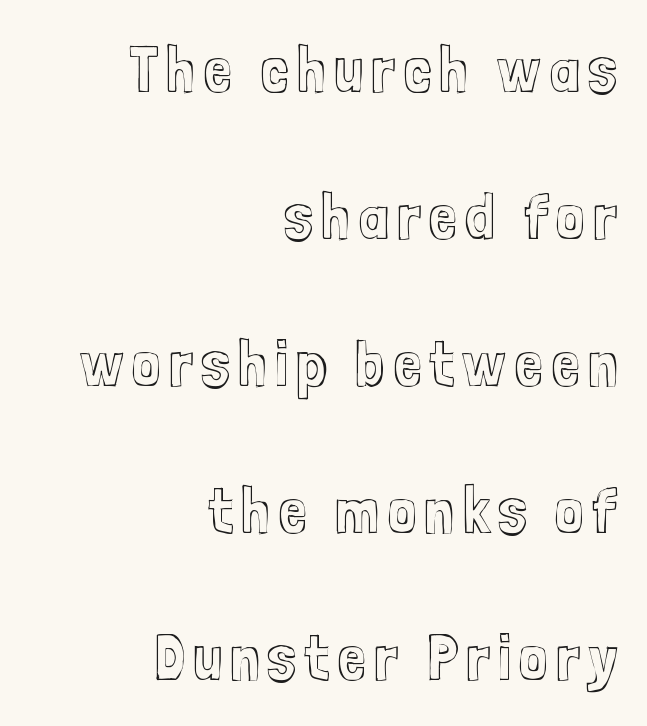
You can tell it's not italic because the verticals are truly vertical. Line endings align vertically; line beginnings do not. Is this a fixed-width face? No — the glyphs have proportional, varying widths. Widely set lines give the paragraph a tall, airy silhouette. The string is rendered with underlining switched off.
